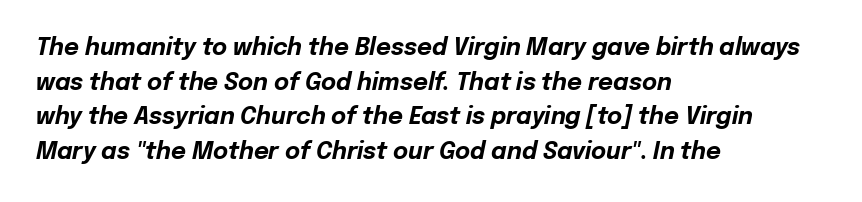
Every character sits at an angle, as italics do. Stroke thickness is high; the sample reads as a true bold. This sample keeps an unexceptional amount of space between lines. The typesetter chose a ragged-right arrangement here.
